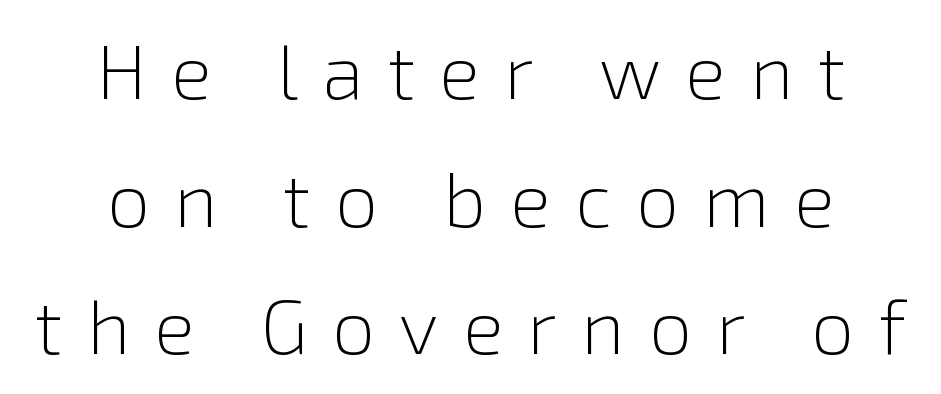
Just letters on the line, the space beneath them empty. Regarding serifs, this sample does without them. Does the leading feel generous? No, just average. Layout note: lines centered.
